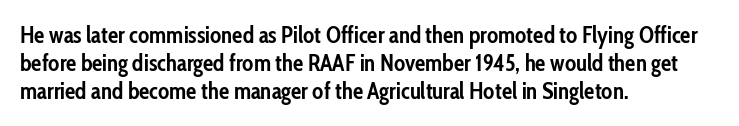
{"italic": "no", "bold": "yes", "underline": "no", "align": "left", "line_spacing_ratio": 1.22, "letter_spacing": "normal", "letter_spacing_em": 0.0, "glyph_px": 23}
